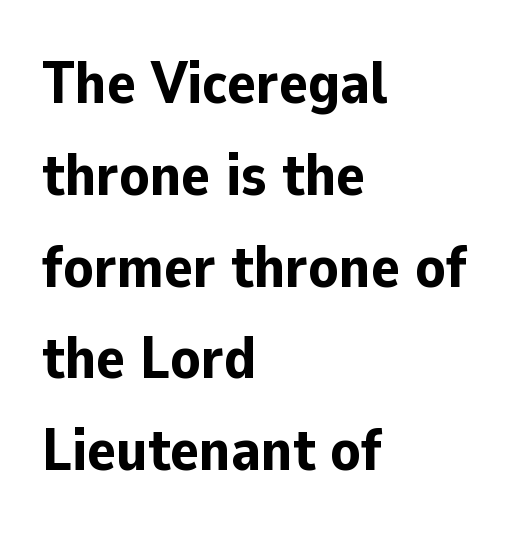
Q: Is the text bold? A: Yes.
Q: Is the text italic (slanted)? A: No, it is upright.
Q: Is the typeface a serif or a sans-serif typeface? A: Sans-serif.
Q: Is the text underlined? A: No.
Q: How is the paragraph aligned? A: Left-aligned.
Q: Is the spacing between letters normal or unusually wide? A: Normal.
Q: Is the spacing between lines tight, normal or loose? A: Normal.
Q: Width (condensed, normal, or wide)? A: Normal.
Q: Stroke contrast? A: Low.
Q: x-height? A: Medium.
Q: Monospaced? A: No.
